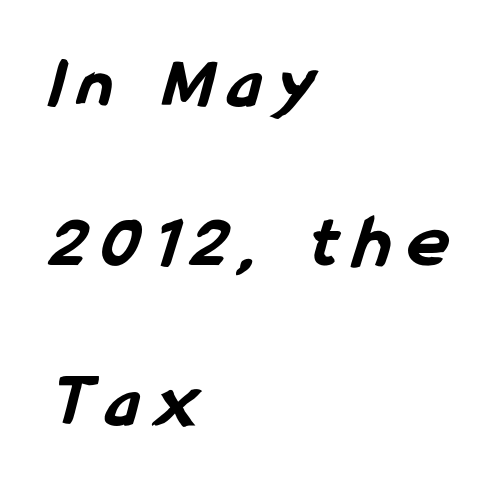
The image shows 75 px bold, condensed sans-serif type; set left-aligned, loose line spacing (2.13x), unusually wide letter spacing (+0.23 em), not underlined; low stroke contrast and a medium x-height.
